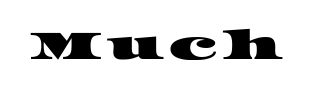
Each letter keeps its own natural width here, so spacing adapts to shape. Little horizontal feet cap the strokes, marking this as serif type. The space beneath each line is pristine and unruled.
